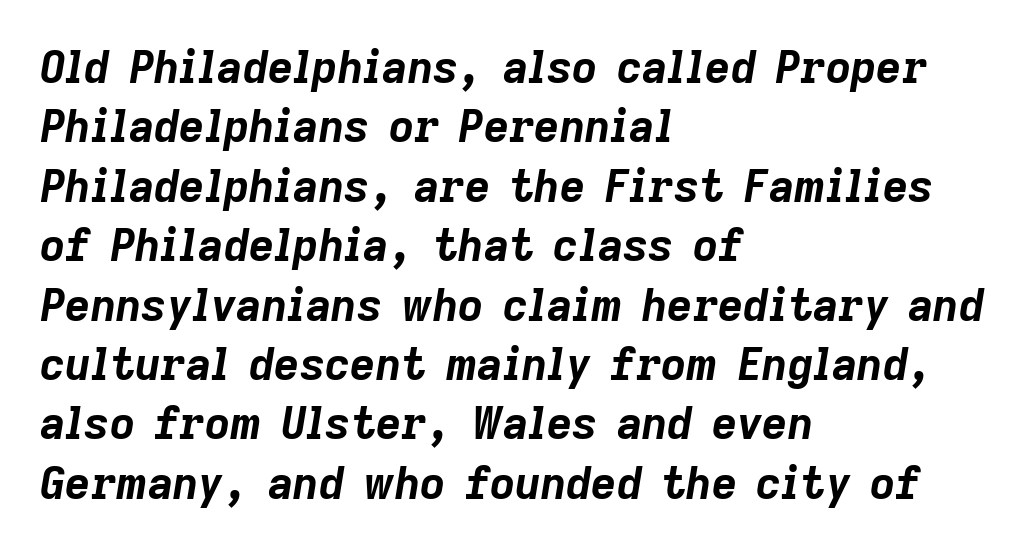
{"italic": "yes", "lean": "right", "slant_degrees": 9, "bold": "yes", "weight": "bold", "width": "normal", "stroke_contrast": "low", "x_height": "medium", "monospaced": "no", "underline": "no", "align": "left", "line_spacing": "normal", "line_spacing_ratio": 1.35, "letter_spacing": "normal", "letter_spacing_em": 0.0, "glyph_px": 44}
